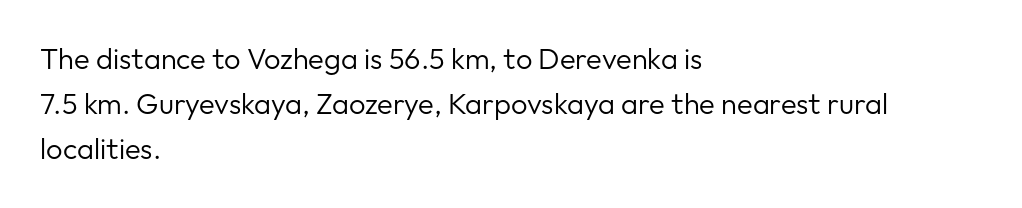
Q: Is the text bold? A: No.
Q: Is the text italic (slanted)? A: No, it is upright.
Q: Is the typeface a serif or a sans-serif typeface? A: Sans-serif.
Q: Is the text underlined? A: No.
Q: How is the paragraph aligned? A: Left-aligned.
Q: Is the spacing between letters normal or unusually wide? A: Normal.
Q: Is the spacing between lines tight, normal or loose? A: Normal.
Q: Width (condensed, normal, or wide)? A: Normal.
Q: Stroke contrast? A: Low.
Q: x-height? A: Medium.
Q: Monospaced? A: No.
